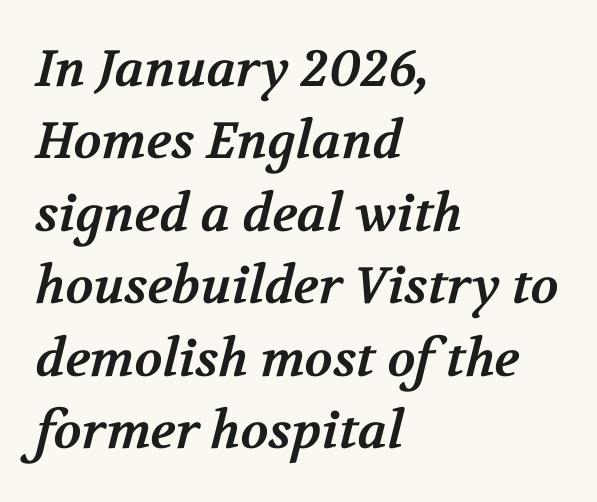
Varying glyph widths throughout — classic text-font behaviour. The passage shown has conventional tracking throughout. Students, this is bold: see how much ink each stroke carries. A clean baseline with only descenders dipping below it. You can tell from the footed stems that serif type was used. Leading matches the norm, producing a regular column.
